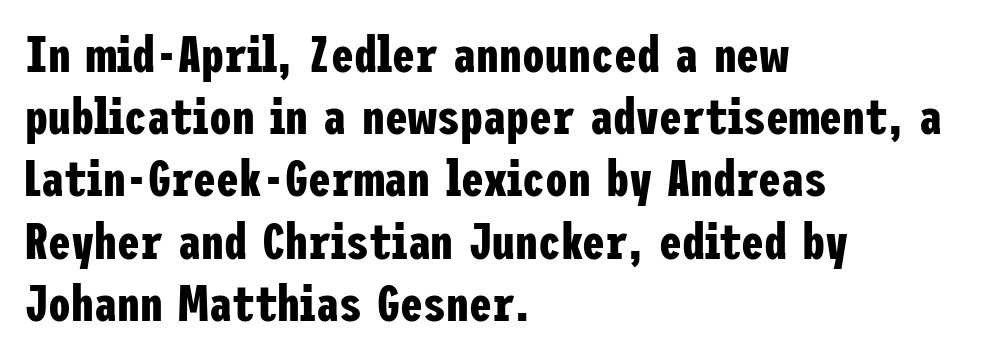
The image shows 51 px bold, condensed sans-serif type, upright; set left-aligned, line spacing 1.22x, normal letter spacing, not underlined; low stroke contrast and a medium x-height.
